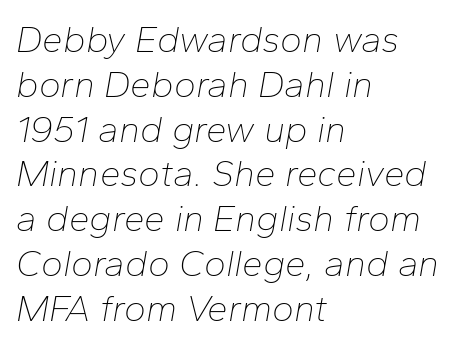
The image shows 37 px thin type, italic (leaning right); set left-aligned, line spacing 1.21x, normal letter spacing, not underlined; low stroke contrast and a medium x-height.
